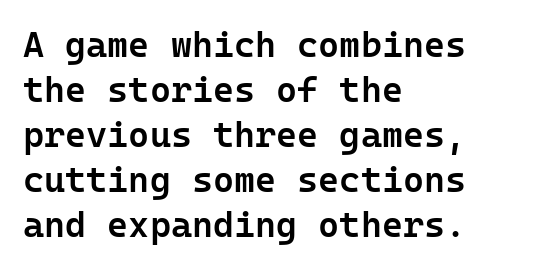
Q: Is the text bold? A: Semi-bold.
Q: Is the text italic (slanted)? A: No, it is upright.
Q: Is the typeface a serif or a sans-serif typeface? A: Sans-serif.
Q: Is the text underlined? A: No.
Q: How is the paragraph aligned? A: Left-aligned.
Q: Is the spacing between letters normal or unusually wide? A: Normal.
Q: Is the spacing between lines tight, normal or loose? A: Normal.
Q: Width (condensed, normal, or wide)? A: Normal.
Q: Stroke contrast? A: Low.
Q: x-height? A: Medium.
